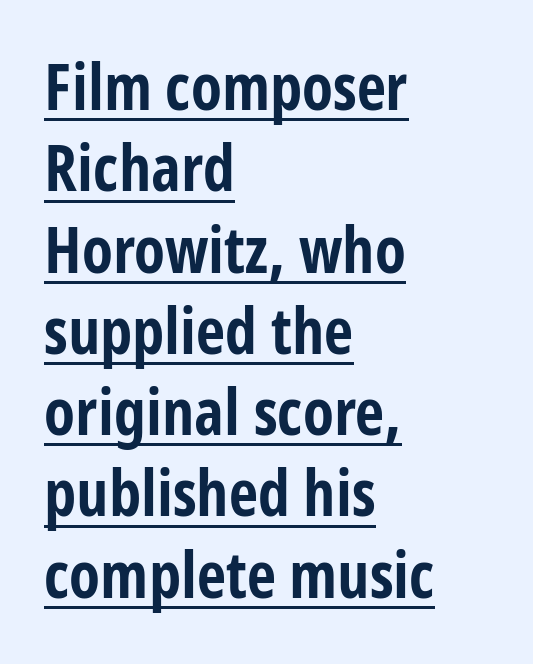
{"serif": "no", "italic": "no", "bold": "yes", "weight": "bold", "width": "condensed", "stroke_contrast": "low", "x_height": "medium", "monospaced": "no", "underline": "yes", "align": "left", "line_spacing": "normal", "line_spacing_ratio": 1.27, "letter_spacing": "normal", "letter_spacing_em": 0.0, "glyph_px": 64}
